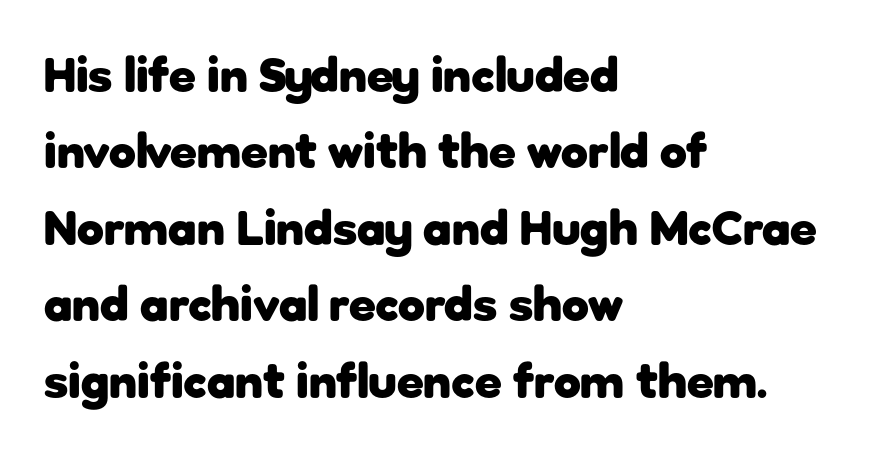
Q: Is the text bold? A: Yes.
Q: Is the text italic (slanted)? A: No, it is upright.
Q: Is the typeface a serif or a sans-serif typeface? A: Sans-serif.
Q: Is the text underlined? A: No.
Q: How is the paragraph aligned? A: Left-aligned.
Q: Is the spacing between letters normal or unusually wide? A: Normal.
Q: Is the spacing between lines tight, normal or loose? A: Normal.
Q: Width (condensed, normal, or wide)? A: Normal.
Q: Stroke contrast? A: Low.
Q: x-height? A: Medium.
Q: Monospaced? A: No.
